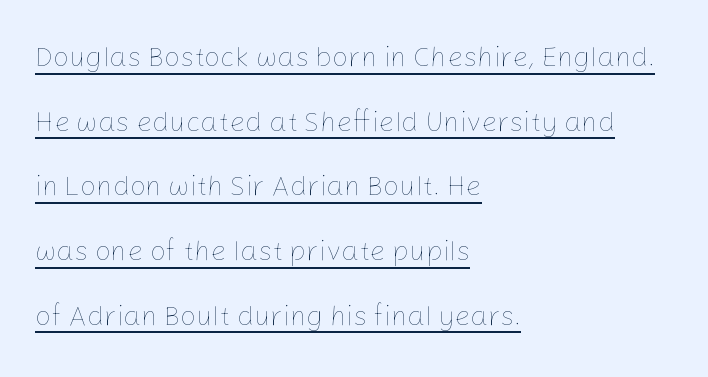
The image shows 28 px thin type, upright; set left-aligned, loose line spacing (2.31x), normal letter spacing, underlined; low stroke contrast and a medium x-height.
